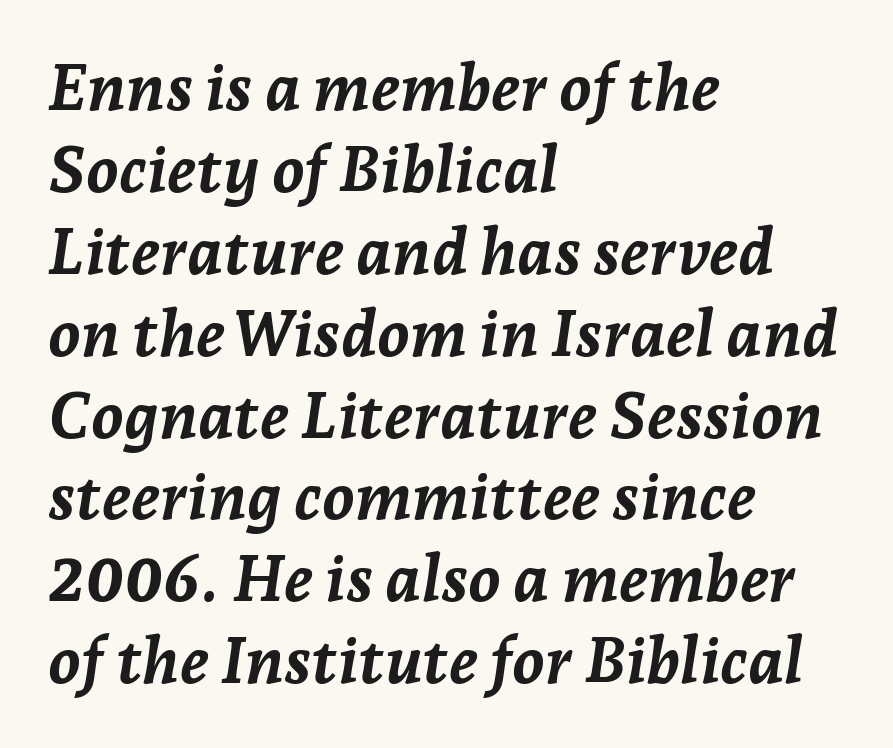
Default kerning and tracking; the words read as compact shapes. Think of a printed novel: that variable character pitch is what you see here. Successive baselines arrive at the customary interval. It's the slanting kind of type. The characters look thick and weighty, a clear bold. Check under the words: just untouched page.
